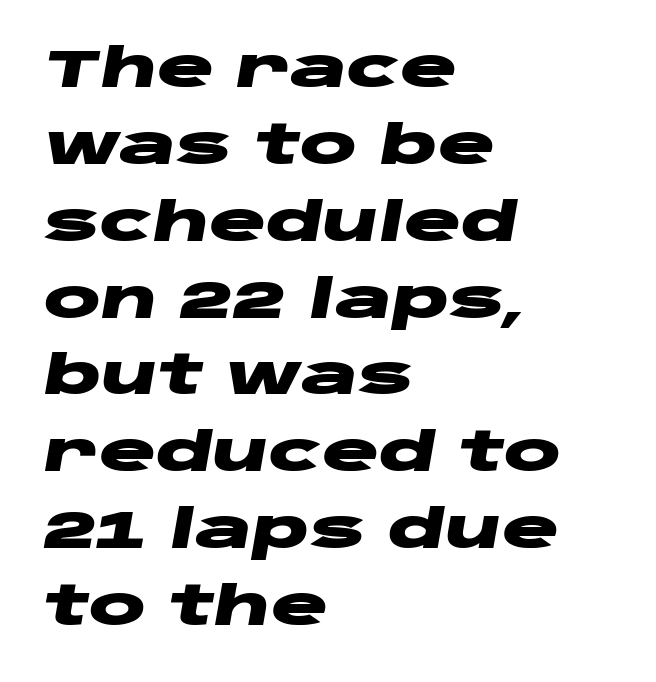
{"italic": "yes", "lean": "right", "slant_degrees": 10, "bold": "yes", "weight": "heavy", "width": "wide", "stroke_contrast": "low", "x_height": "large", "monospaced": "no", "underline": "no", "align": "left", "line_spacing": "normal", "line_spacing_ratio": 1.45, "letter_spacing": "normal", "letter_spacing_em": 0.0, "glyph_px": 53}
